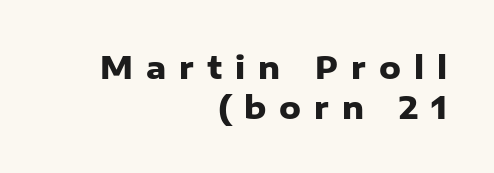
Q: Is the text bold? A: Yes.
Q: Is the text italic (slanted)? A: No, it is upright.
Q: Is the typeface a serif or a sans-serif typeface? A: Sans-serif.
Q: Is the text underlined? A: No.
Q: How is the paragraph aligned? A: Right-aligned.
Q: Is the spacing between letters normal or unusually wide? A: Unusually wide.
Q: Is the spacing between lines tight, normal or loose? A: Normal.
Q: Width (condensed, normal, or wide)? A: Normal.
Q: Stroke contrast? A: Low.
Q: x-height? A: Medium.
Q: Monospaced? A: No.
